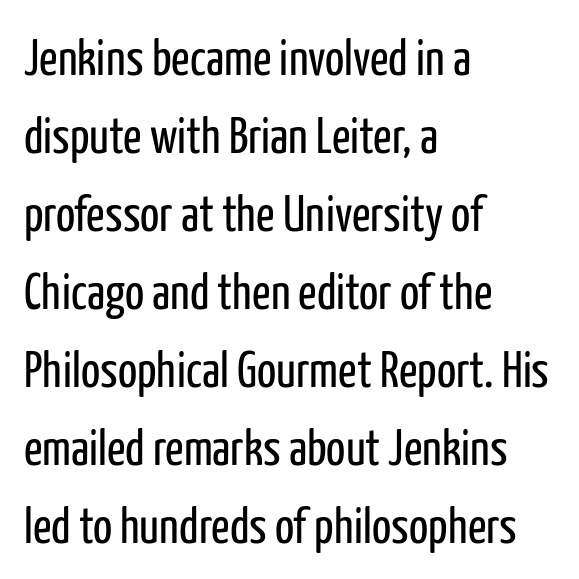
{"serif": "no", "italic": "no", "bold": "no", "weight": "regular", "width": "condensed", "stroke_contrast": "low", "x_height": "medium", "monospaced": "no", "underline": "no", "align": "left", "line_spacing": "normal", "line_spacing_ratio": 1.53, "letter_spacing": "normal", "letter_spacing_em": 0.0, "glyph_px": 51}
